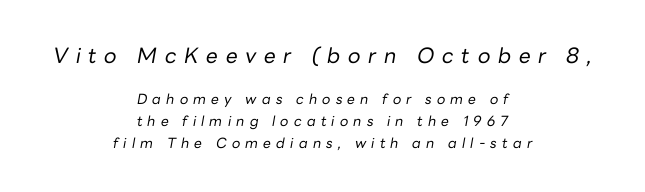
Q: Is the text bold? A: No.
Q: Is the text italic (slanted)? A: Yes, it leans right by about 10 degrees.
Q: Is the text underlined? A: No.
Q: How is the paragraph aligned? A: Centered.
Q: Is the spacing between letters normal or unusually wide? A: Unusually wide.
Q: Is the spacing between lines tight, normal or loose? A: Normal.
Q: Which block of text is set in a larger size, the first (top) or the second (bottom)? A: The first (top) one.
